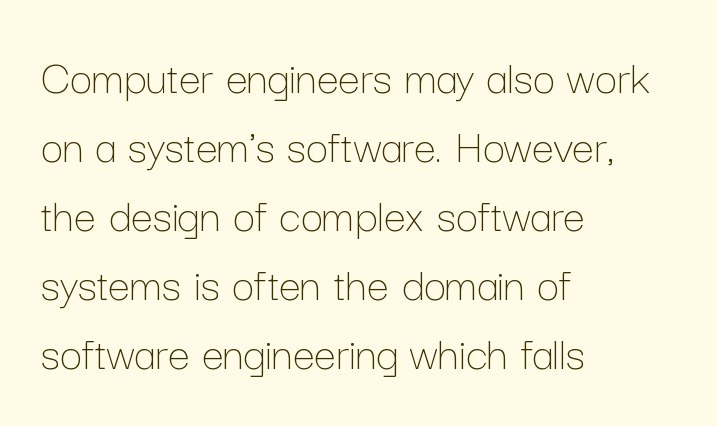
{"italic": "no", "bold": "no", "weight": "thin", "width": "normal", "stroke_contrast": "low", "x_height": "medium", "monospaced": "no", "underline": "no", "align": "left", "line_spacing": "normal", "line_spacing_ratio": 1.41, "letter_spacing": "normal", "letter_spacing_em": 0.0, "glyph_px": 49}
